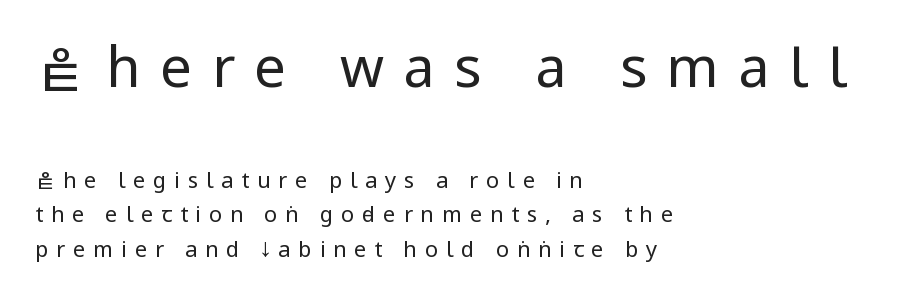
{"serif": "no", "italic": "no", "bold": "no", "weight": "regular", "width": "condensed", "stroke_contrast": "low", "underline": "no", "align": "left", "line_spacing": "normal", "line_spacing_ratio": 1.56, "letter_spacing": "wide", "letter_spacing_em": 0.35, "larger_block": "first", "size_ratio": 2.55, "glyph_px": 56}
